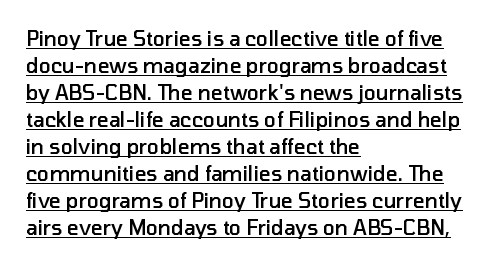
A rule runs beneath these lines of type. Line spacing here is normal. The letterforms sit shoulder to shoulder at normal distance. When letters stand straight like this, we call the style roman or upright. Leftover space on each line is placed entirely after the last word.
